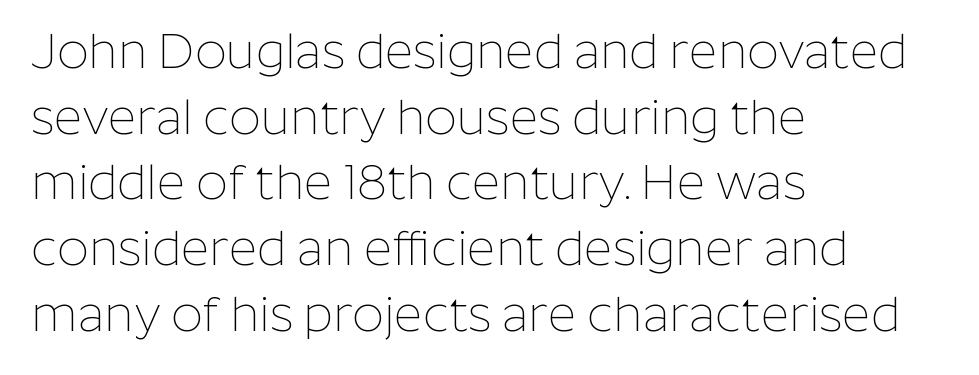
{"serif": "no", "italic": "no", "bold": "no", "weight": "thin", "width": "normal", "stroke_contrast": "low", "x_height": "medium", "monospaced": "no", "underline": "no", "align": "left", "line_spacing": "normal", "line_spacing_ratio": 1.34, "letter_spacing": "normal", "letter_spacing_em": 0.0, "glyph_px": 49}
